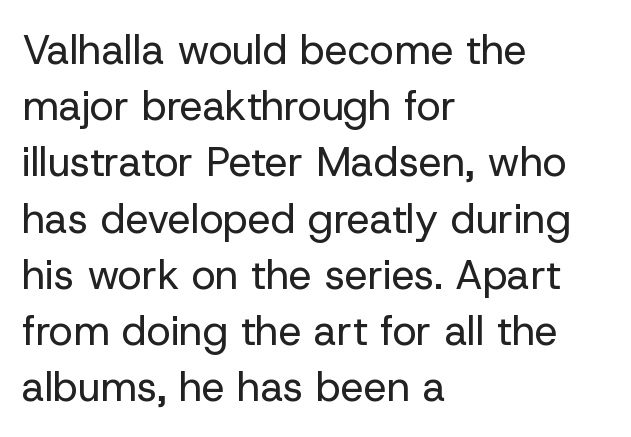
The image shows 41 px regular-weight sans-serif type, upright; set left-aligned, normal line spacing (1.37x), normal letter spacing, not underlined; low stroke contrast and a medium x-height.
